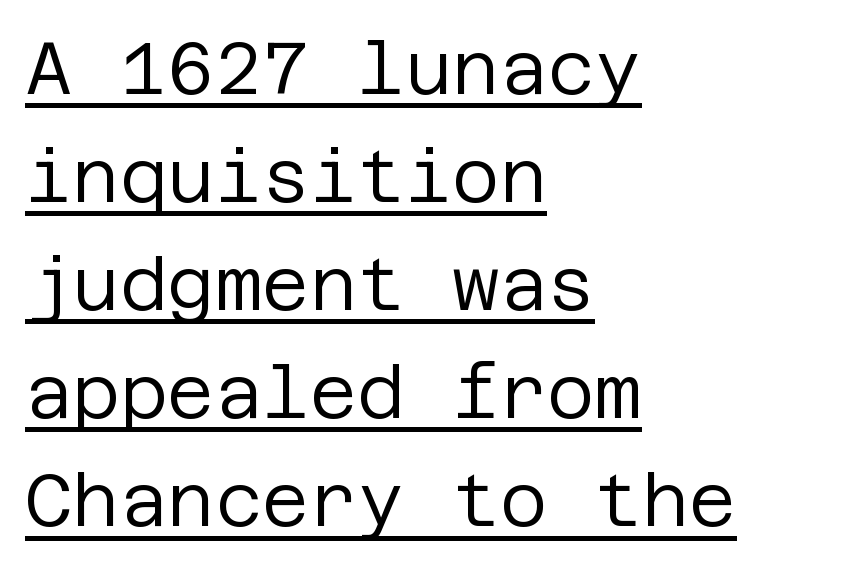
The paragraph shown leans on its left margin. On a weight scale, this lands at 450 or below. Typographically, this falls in the sans-serif category. The passage shown is underscored from start to finish.
